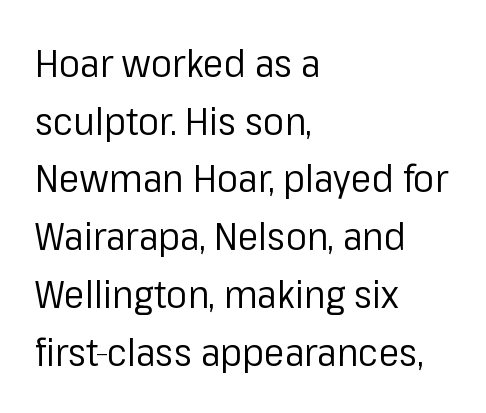
{"serif": "no", "italic": "no", "bold": "no", "weight": "regular", "width": "normal", "stroke_contrast": "low", "x_height": "medium", "monospaced": "no", "underline": "no", "align": "left", "line_spacing": "normal", "line_spacing_ratio": 1.48, "letter_spacing": "normal", "letter_spacing_em": 0.0, "glyph_px": 39}
